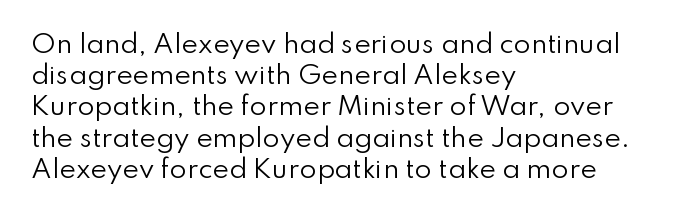
Spacing between characters is what you'd get straight out of the box. Ordinary non-slanted type is in use. The compositor pushed each line to the left boundary. Rows of type keep a routine distance in the vertical direction.
